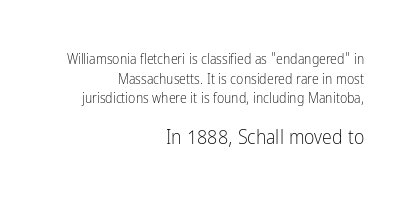
{"italic": "no", "bold": "no", "underline": "no", "align": "right", "line_spacing": "normal", "line_spacing_ratio": 1.41, "letter_spacing": "normal", "letter_spacing_em": 0.0, "larger_block": "second", "size_ratio": 1.43, "glyph_px": 20}
